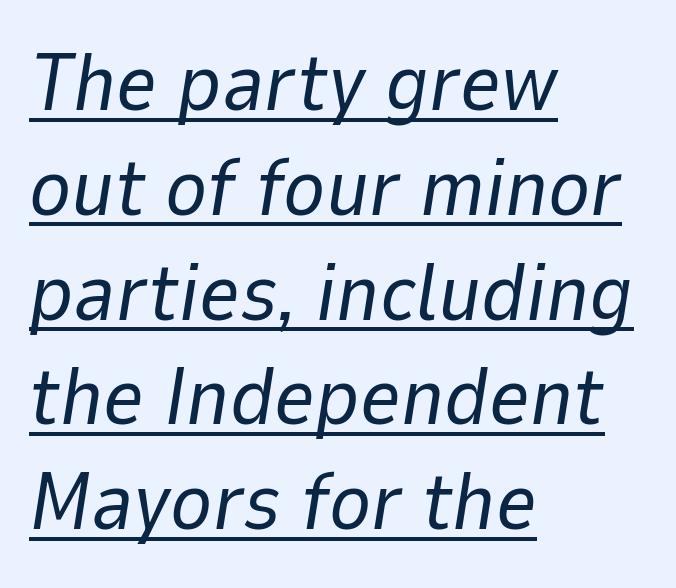
{"italic": "yes", "lean": "right", "slant_degrees": 9, "bold": "no", "weight": "regular", "width": "normal", "stroke_contrast": "low", "x_height": "medium", "monospaced": "no", "underline": "yes", "align": "left", "line_spacing": "normal", "line_spacing_ratio": 1.31, "letter_spacing": "normal", "letter_spacing_em": 0.0, "glyph_px": 80}
